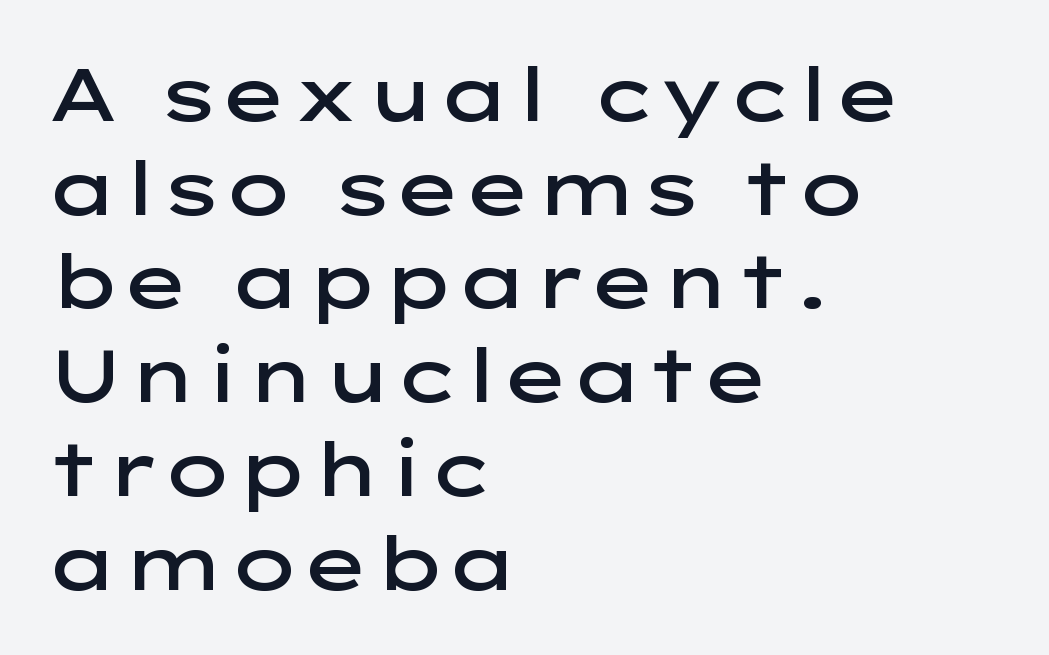
Emphasis by weight is partial: semibold. You can tell it's not italic because the verticals are truly vertical. Each new line begins a customary step beneath the previous one. You can tell from the bare stems that sans-serif type was used. Rule under the text: the space is simply empty.
